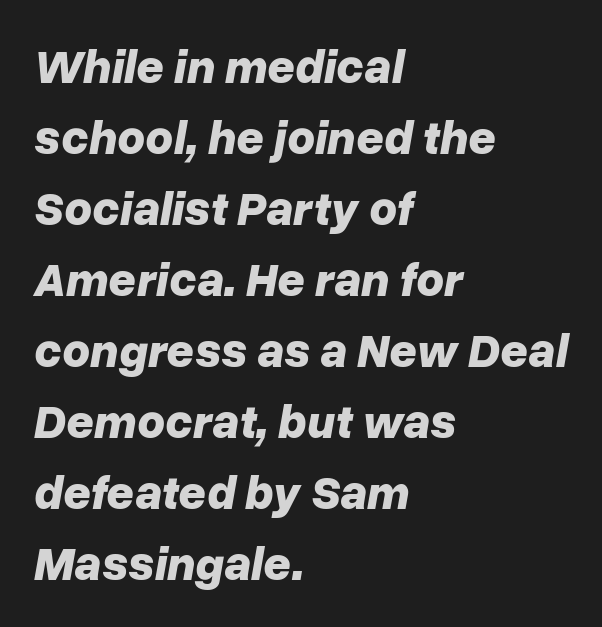
{"italic": "yes", "lean": "right", "slant_degrees": 10, "bold": "yes", "weight": "bold", "width": "normal", "stroke_contrast": "low", "x_height": "medium", "monospaced": "no", "underline": "no", "align": "left", "line_spacing": "normal", "line_spacing_ratio": 1.48, "letter_spacing": "normal", "letter_spacing_em": 0.0, "glyph_px": 48}
